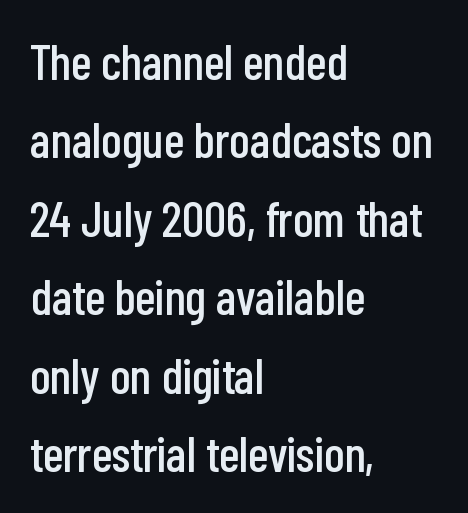
The image shows 50 px condensed sans-serif type, upright; set left-aligned, normal line spacing (1.57x), normal letter spacing, not underlined; low stroke contrast and a medium x-height.
